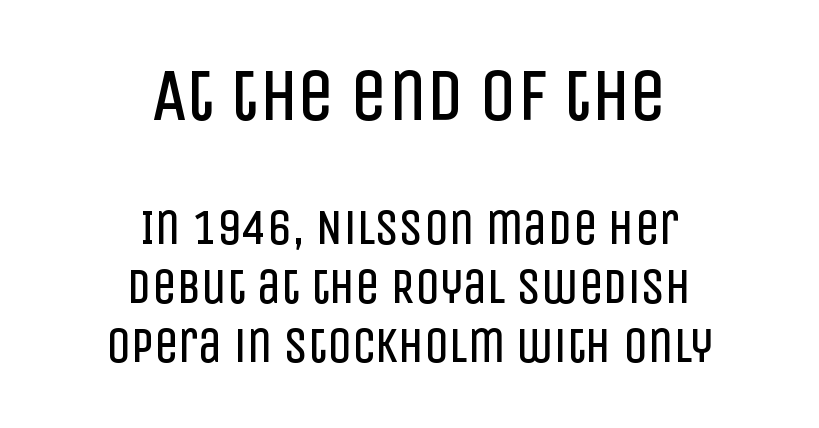
{"serif": "no", "italic": "no", "bold": "no", "weight": "regular", "width": "condensed", "stroke_contrast": "low", "x_height": "large", "monospaced": "no", "underline": "no", "align": "center", "line_spacing_ratio": 1.2, "letter_spacing": "normal", "letter_spacing_em": 0.0, "larger_block": "first", "size_ratio": 1.49, "glyph_px": 73}
